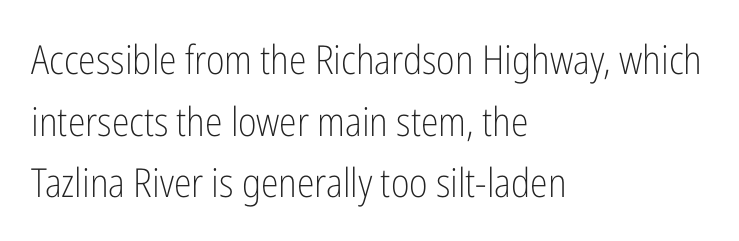
Q: Is the text bold? A: No.
Q: Is the text italic (slanted)? A: No, it is upright.
Q: Is the typeface a serif or a sans-serif typeface? A: Sans-serif.
Q: Is the text underlined? A: No.
Q: How is the paragraph aligned? A: Left-aligned.
Q: Is the spacing between letters normal or unusually wide? A: Normal.
Q: Is the spacing between lines tight, normal or loose? A: Normal.
Q: Width (condensed, normal, or wide)? A: Condensed.
Q: Stroke contrast? A: Low.
Q: x-height? A: Medium.
Q: Monospaced? A: No.
